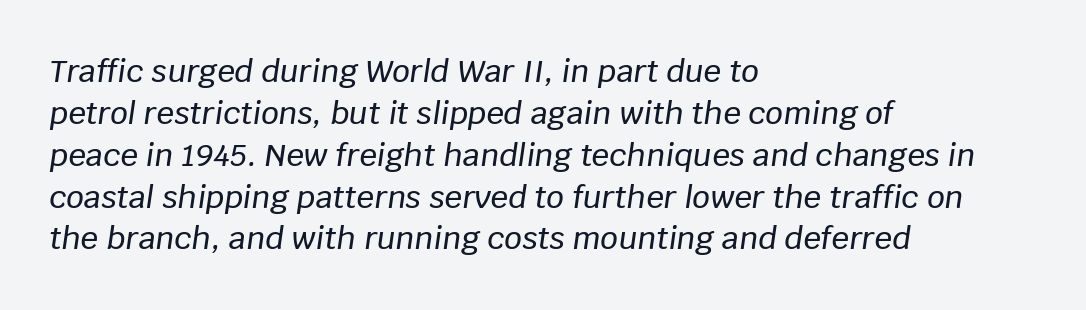
{"italic": "yes", "lean": "right", "slant_degrees": 8, "width": "normal", "stroke_contrast": "low", "x_height": "large", "monospaced": "no", "underline": "no", "align": "left", "line_spacing": "normal", "line_spacing_ratio": 1.35, "letter_spacing": "normal", "letter_spacing_em": 0.0, "glyph_px": 31}
